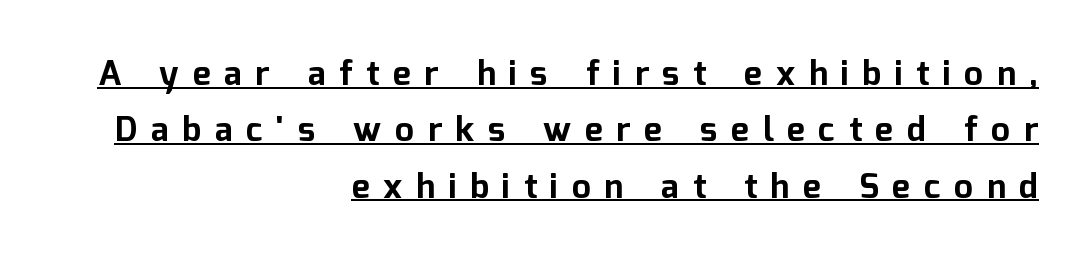
{"serif": "no", "italic": "no", "bold": "yes", "weight": "bold", "width": "normal", "stroke_contrast": "low", "x_height": "medium", "monospaced": "no", "underline": "yes", "align": "right", "line_spacing": "normal", "line_spacing_ratio": 1.66, "letter_spacing": "wide", "letter_spacing_em": 0.4, "glyph_px": 34}
